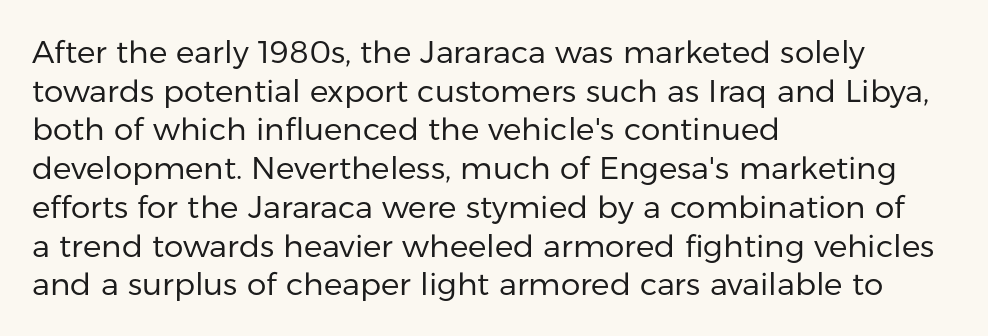
The image shows 31 px regular-weight sans-serif type, upright; set left-aligned, normal line spacing (1.25x), normal letter spacing, not underlined; low stroke contrast and a medium x-height.
